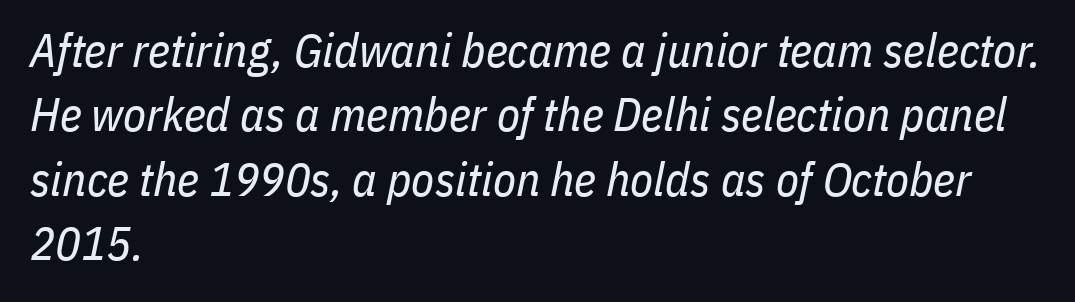
Q: Is the text bold? A: No.
Q: Is the text italic (slanted)? A: Yes, it leans right by about 11 degrees.
Q: Is the text underlined? A: No.
Q: How is the paragraph aligned? A: Left-aligned.
Q: Is the spacing between letters normal or unusually wide? A: Normal.
Q: Is the spacing between lines tight, normal or loose? A: Normal.
Q: Width (condensed, normal, or wide)? A: Condensed.
Q: Stroke contrast? A: Low.
Q: x-height? A: Medium.
Q: Monospaced? A: No.
